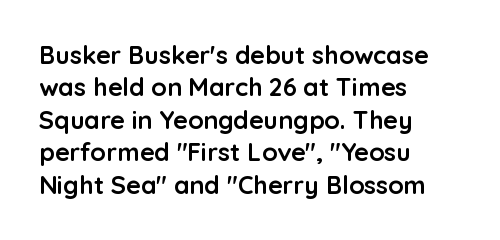
{"italic": "no", "bold": "yes", "underline": "no", "align": "left", "line_spacing": "normal", "line_spacing_ratio": 1.3, "letter_spacing": "normal", "letter_spacing_em": 0.0, "glyph_px": 25}
